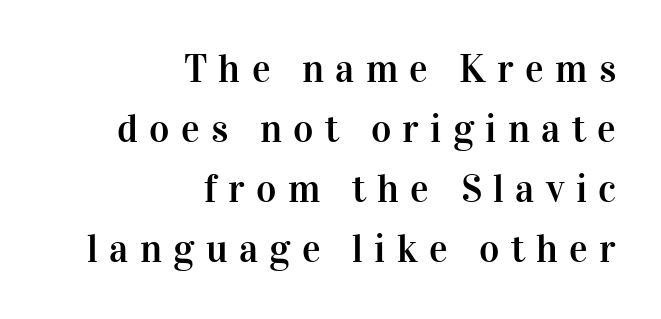
{"serif": "yes", "italic": "no", "width": "normal", "stroke_contrast": "high", "x_height": "medium", "monospaced": "no", "underline": "no", "align": "right", "line_spacing": "normal", "line_spacing_ratio": 1.54, "letter_spacing": "wide", "letter_spacing_em": 0.29, "glyph_px": 39}
